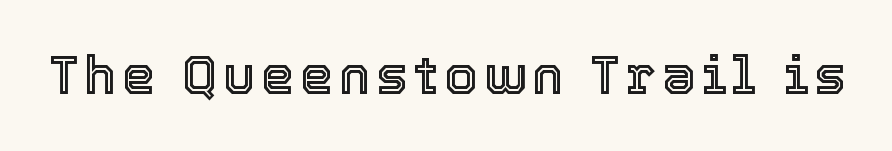
The image shows 53 px text type, upright; set not underlined; a medium x-height.
